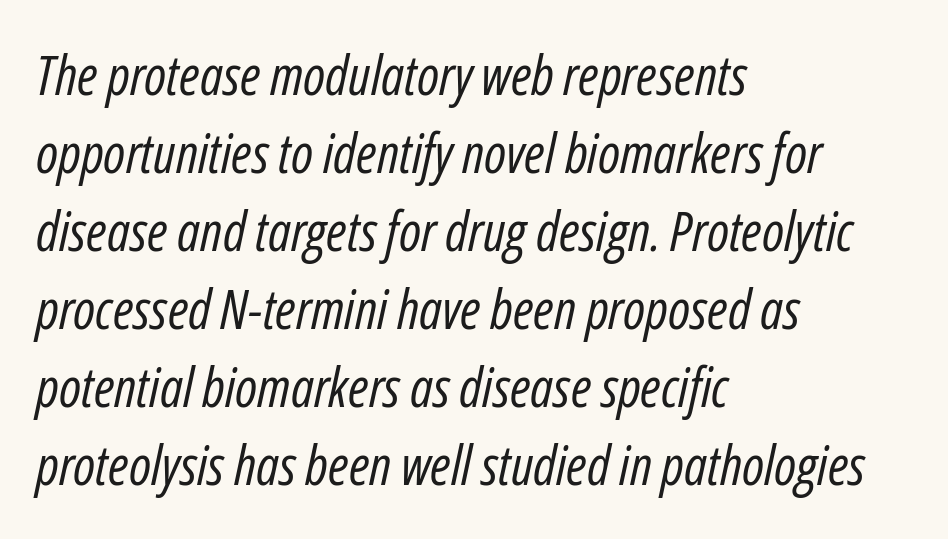
The image shows 55 px regular-weight, condensed type, italic (leaning right); set left-aligned, normal line spacing (1.42x), normal letter spacing, not underlined; low stroke contrast and a medium x-height.
